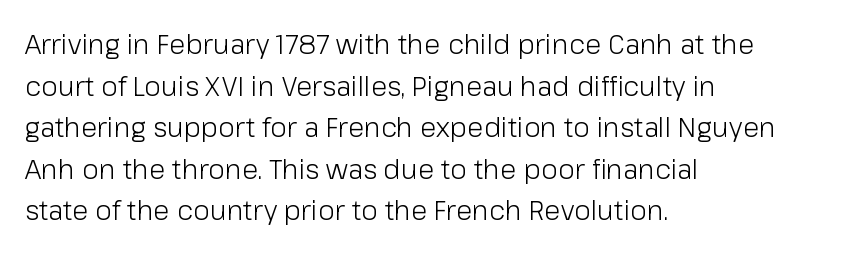
Q: Is the text bold? A: No.
Q: Is the text italic (slanted)? A: No, it is upright.
Q: Is the text underlined? A: No.
Q: How is the paragraph aligned? A: Left-aligned.
Q: Is the spacing between letters normal or unusually wide? A: Normal.
Q: Is the spacing between lines tight, normal or loose? A: Normal.
